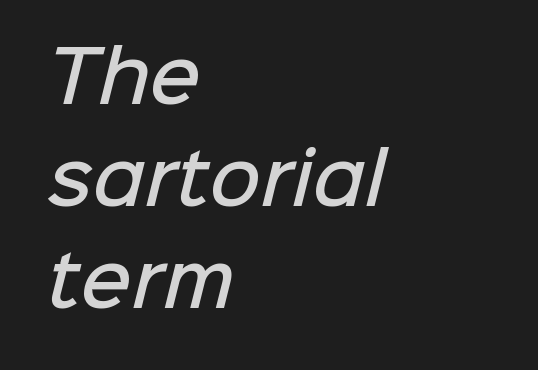
The image shows 70 px semibold sans-serif type; set left-aligned, normal line spacing (1.46x), normal letter spacing, not underlined; low stroke contrast and a medium x-height.
